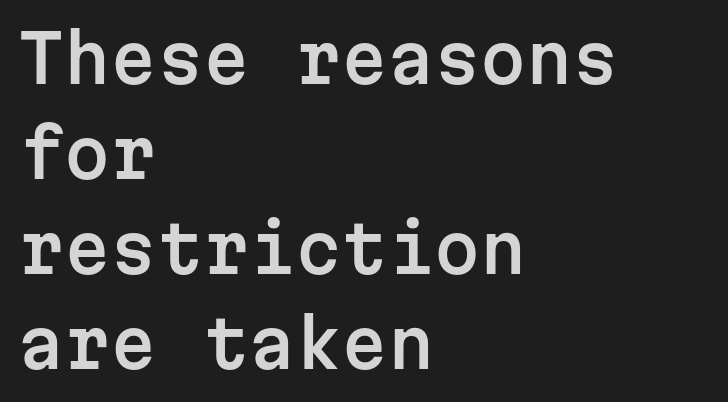
{"serif": "no", "italic": "no", "width": "normal", "stroke_contrast": "low", "x_height": "medium", "monospaced": "yes", "underline": "no", "align": "left", "line_spacing": "normal", "line_spacing_ratio": 1.44, "letter_spacing": "normal", "letter_spacing_em": 0.0, "glyph_px": 66}
